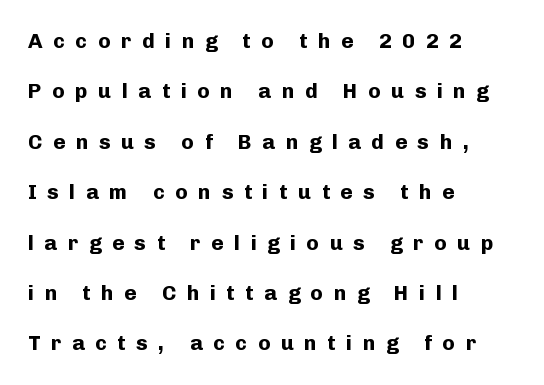
Q: Is the text bold? A: Yes.
Q: Is the text italic (slanted)? A: No, it is upright.
Q: Is the text underlined? A: No.
Q: How is the paragraph aligned? A: Left-aligned.
Q: Is the spacing between letters normal or unusually wide? A: Unusually wide.
Q: Is the spacing between lines tight, normal or loose? A: Loose.
